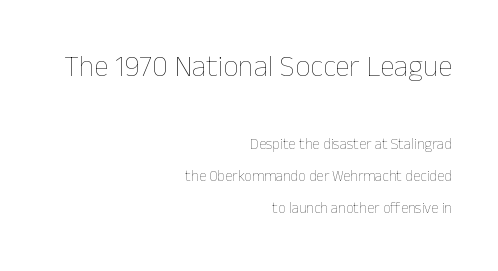
The glyphs are unaccompanied by any horizontal stroke below them. You could not count columns in this text — the font is proportionally spaced. Spacing between characters is what you'd get straight out of the box. Students, observe: this is what heavily led, spacious text looks like. Size hierarchy here favors the leading block over the trailing one. Weight class: somewhere from thin through regular.
